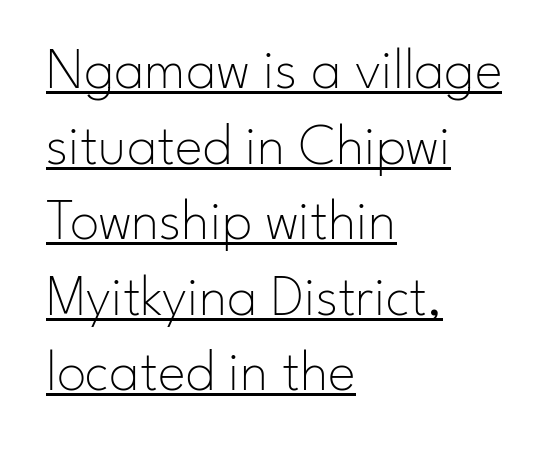
Q: Is the text bold? A: No.
Q: Is the text italic (slanted)? A: No, it is upright.
Q: Is the typeface a serif or a sans-serif typeface? A: Sans-serif.
Q: Is the text underlined? A: Yes.
Q: How is the paragraph aligned? A: Left-aligned.
Q: Is the spacing between letters normal or unusually wide? A: Normal.
Q: Is the spacing between lines tight, normal or loose? A: Normal.
Q: Width (condensed, normal, or wide)? A: Normal.
Q: Stroke contrast? A: Low.
Q: x-height? A: Small.
Q: Monospaced? A: No.
